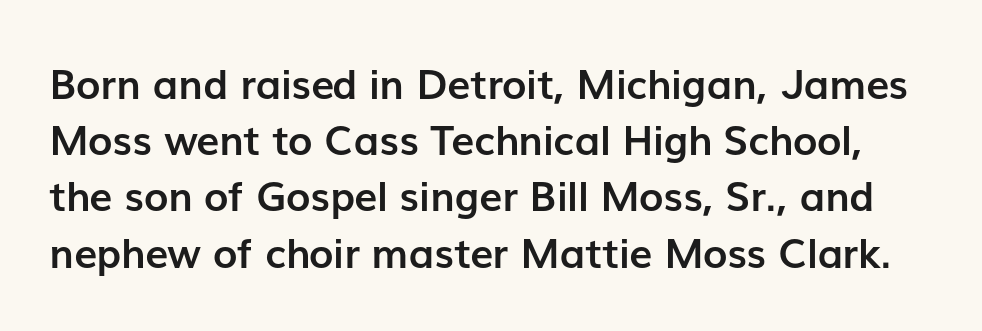
{"serif": "no", "italic": "no", "bold": "yes", "weight": "semibold", "width": "normal", "stroke_contrast": "low", "x_height": "medium", "monospaced": "no", "underline": "no", "line_spacing": "normal", "line_spacing_ratio": 1.37, "letter_spacing": "normal", "letter_spacing_em": 0.0, "glyph_px": 41}
